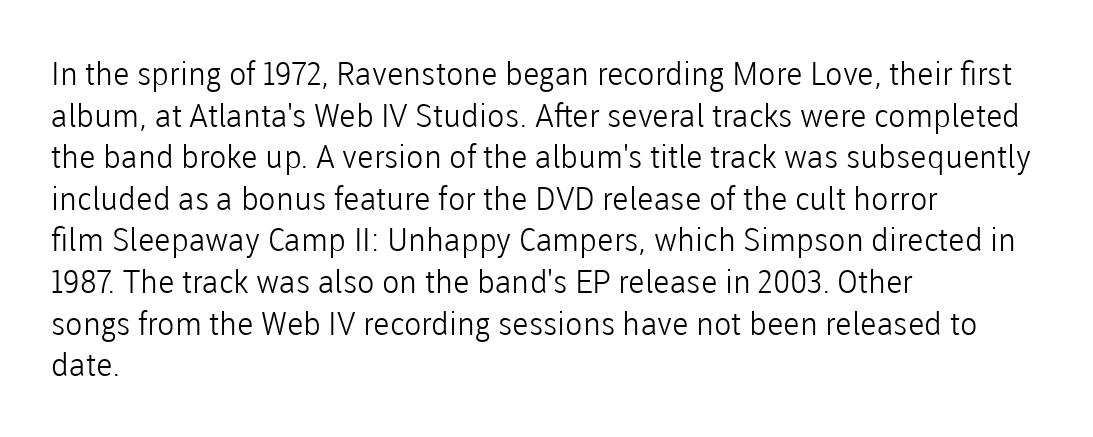
{"serif": "no", "italic": "no", "bold": "no", "weight": "light", "width": "normal", "stroke_contrast": "low", "x_height": "medium", "monospaced": "no", "underline": "no", "align": "left", "line_spacing": "normal", "line_spacing_ratio": 1.3, "letter_spacing": "normal", "letter_spacing_em": 0.0, "glyph_px": 32}
